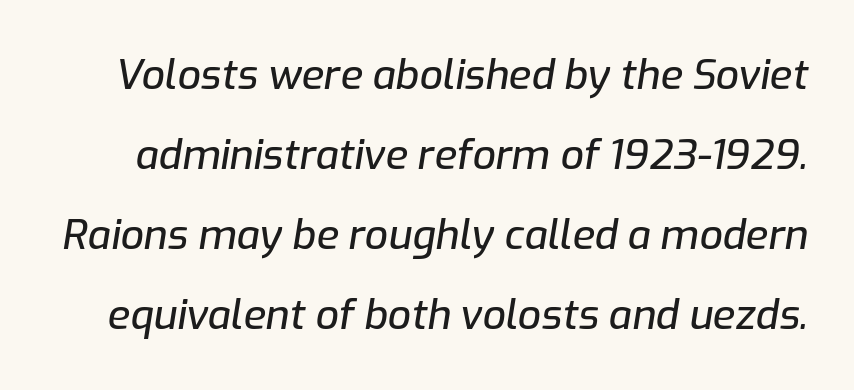
Spacing verdict: proportional, widths tailored to each character. Characters are canted at an angle relative to the baseline's perpendicular. The zone under the glyphs is completely vacant. Regarding leading, the lines here are spaced well apart. The rendering keeps characters at their native spacing.
